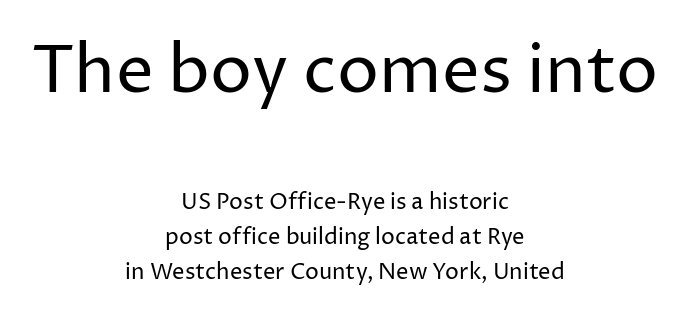
{"serif": "no", "italic": "no", "bold": "no", "weight": "regular", "width": "normal", "stroke_contrast": "low", "x_height": "medium", "monospaced": "no", "underline": "no", "align": "center", "line_spacing": "normal", "line_spacing_ratio": 1.6, "letter_spacing": "normal", "letter_spacing_em": 0.0, "larger_block": "first", "size_ratio": 3.05, "glyph_px": 67}
